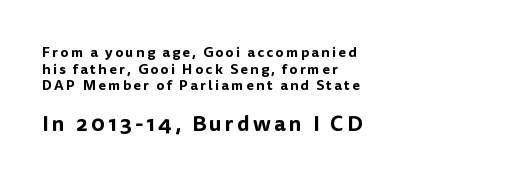
{"italic": "no", "underline": "no", "align": "left", "line_spacing_ratio": 1.19, "larger_block": "second", "size_ratio": 1.5, "glyph_px": 21}
